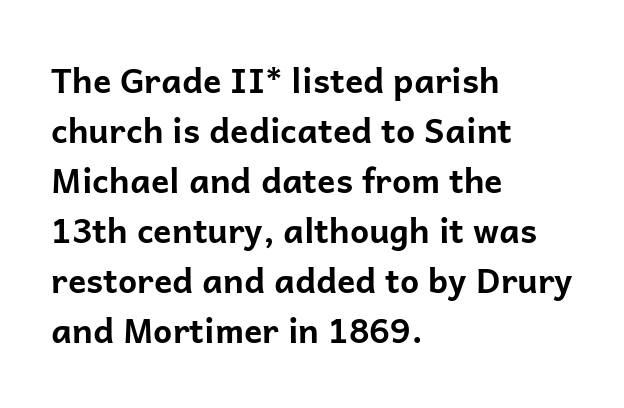
Q: Is the text bold? A: Yes.
Q: Is the text italic (slanted)? A: No, it is upright.
Q: Is the typeface a serif or a sans-serif typeface? A: Sans-serif.
Q: Is the text underlined? A: No.
Q: How is the paragraph aligned? A: Left-aligned.
Q: Is the spacing between letters normal or unusually wide? A: Normal.
Q: Is the spacing between lines tight, normal or loose? A: Normal.
Q: Width (condensed, normal, or wide)? A: Normal.
Q: Stroke contrast? A: Low.
Q: x-height? A: Medium.
Q: Monospaced? A: No.
